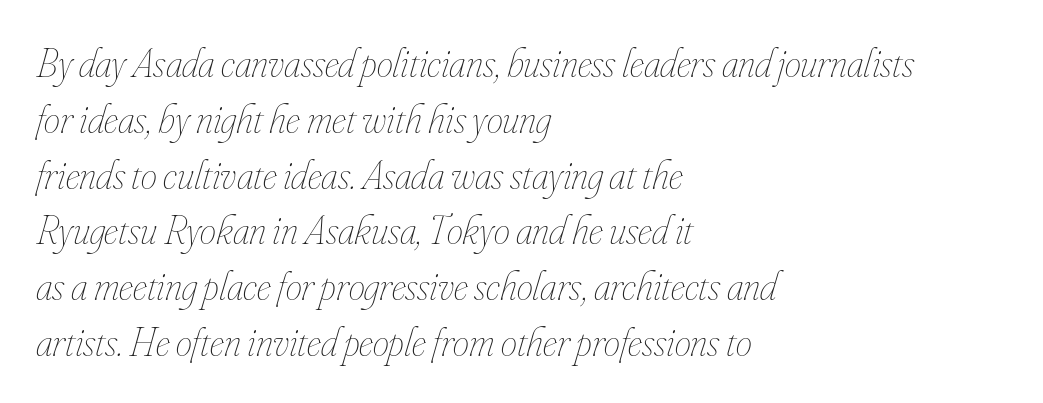
The image shows 41 px thin, condensed type, italic (leaning right); set left-aligned, normal line spacing (1.36x), normal letter spacing, not underlined; low stroke contrast and a small x-height.
